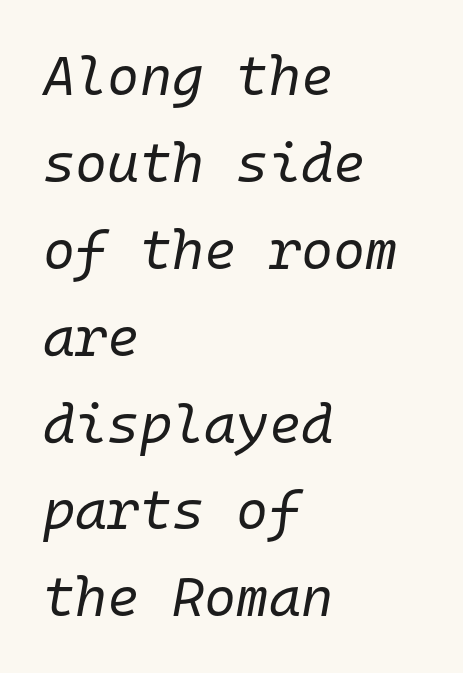
Q: Is the text bold? A: No.
Q: Is the text italic (slanted)? A: Yes, it leans right by about 10 degrees.
Q: Is the text underlined? A: No.
Q: How is the paragraph aligned? A: Left-aligned.
Q: Is the spacing between letters normal or unusually wide? A: Normal.
Q: Is the spacing between lines tight, normal or loose? A: Normal.
Q: Width (condensed, normal, or wide)? A: Normal.
Q: Stroke contrast? A: Low.
Q: x-height? A: Medium.
Q: Monospaced? A: Yes.
